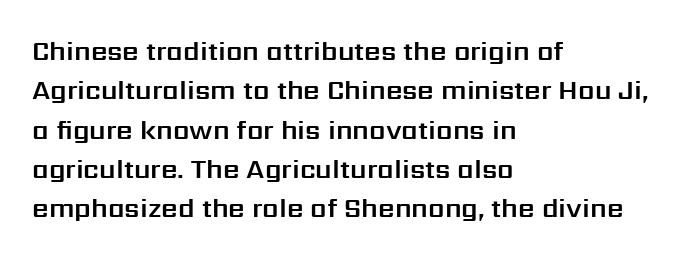
Q: Is the text italic (slanted)? A: No, it is upright.
Q: Is the text underlined? A: No.
Q: How is the paragraph aligned? A: Left-aligned.
Q: Is the spacing between letters normal or unusually wide? A: Normal.
Q: Is the spacing between lines tight, normal or loose? A: Normal.
